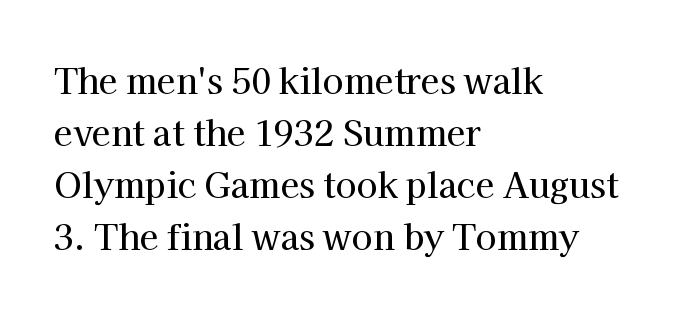
Q: Is the text italic (slanted)? A: No, it is upright.
Q: Is the typeface a serif or a sans-serif typeface? A: Serif.
Q: Is the text underlined? A: No.
Q: How is the paragraph aligned? A: Left-aligned.
Q: Is the spacing between letters normal or unusually wide? A: Normal.
Q: Is the spacing between lines tight, normal or loose? A: Normal.
Q: Width (condensed, normal, or wide)? A: Normal.
Q: Stroke contrast? A: High.
Q: x-height? A: Medium.
Q: Monospaced? A: No.
